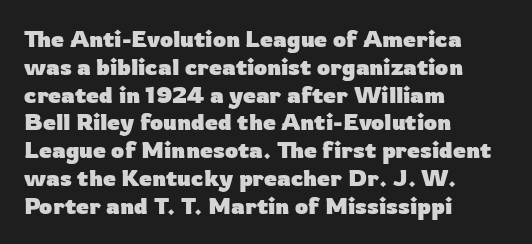
Short and long lines alike share a common starting point at left. Unlike italic type, these characters show no tilt at all. The passage shown is emphatically bold. The face used here is rendered with its standard letterfit. The space beneath each line is pristine and unruled.
